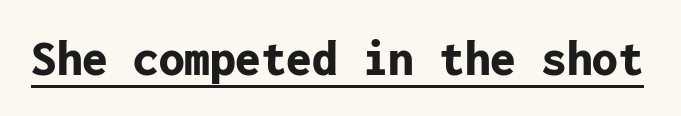
Q: Is the text bold? A: Yes.
Q: Is the text italic (slanted)? A: No, it is upright.
Q: Is the typeface a serif or a sans-serif typeface? A: Sans-serif.
Q: Is the text underlined? A: Yes.
Q: Is the spacing between letters normal or unusually wide? A: Normal.
Q: Width (condensed, normal, or wide)? A: Normal.
Q: Stroke contrast? A: Low.
Q: x-height? A: Medium.
Q: Monospaced? A: Yes.
